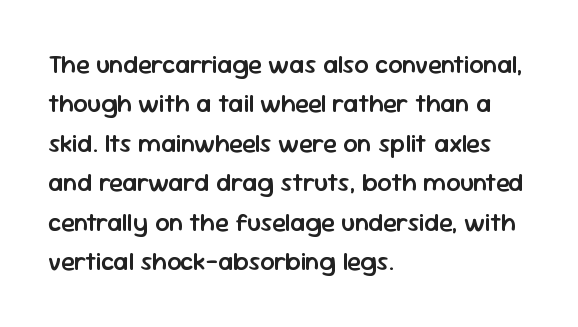
Q: Is the text bold? A: Semi-bold.
Q: Is the text italic (slanted)? A: No, it is upright.
Q: Is the text underlined? A: No.
Q: How is the paragraph aligned? A: Left-aligned.
Q: Is the spacing between letters normal or unusually wide? A: Normal.
Q: Is the spacing between lines tight, normal or loose? A: Normal.
